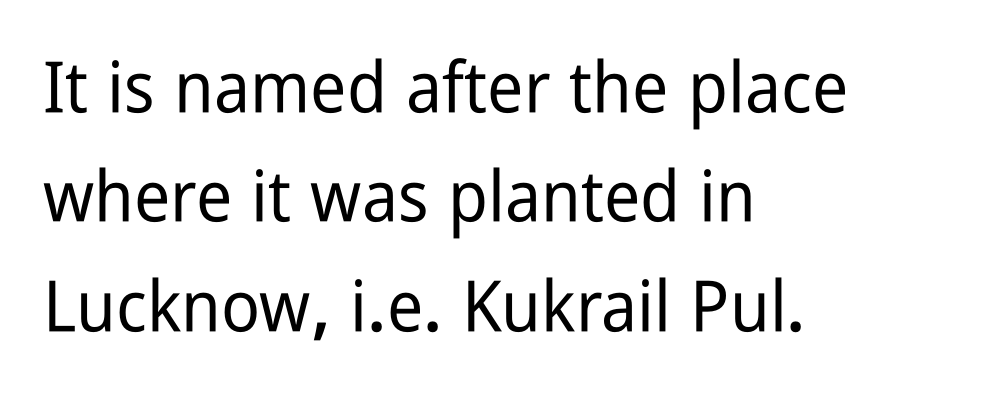
The image shows 71 px condensed sans-serif type, upright; set left-aligned, normal line spacing (1.54x), normal letter spacing, not underlined; low stroke contrast and a medium x-height.
